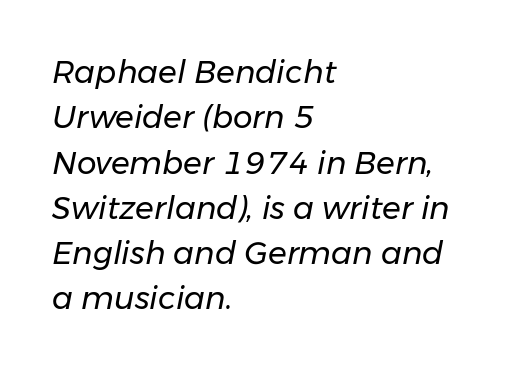
Weight: regular or lighter. Look at the tracking — it's just the regular setting, nothing added. Observe the lean: these are italic letterforms. The rendering uses a moderate line-height, typical for paragraphs.
